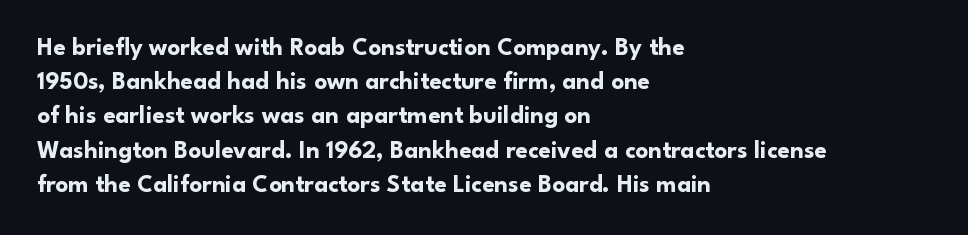
The image shows 25 px bold type, upright; set left-aligned, normal line spacing (1.37x), normal letter spacing, not underlined.
